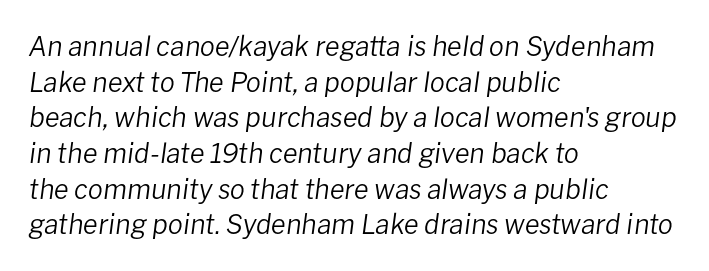
{"italic": "yes", "lean": "right", "slant_degrees": 8, "bold": "no", "underline": "no", "align": "left", "line_spacing": "normal", "line_spacing_ratio": 1.32, "letter_spacing": "normal", "letter_spacing_em": 0.0, "glyph_px": 27}
